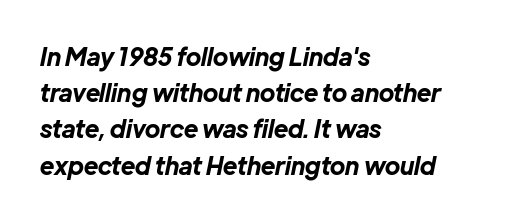
The image shows 24 px bold type, italic (leaning right); set left-aligned, normal line spacing (1.51x), normal letter spacing, not underlined.
